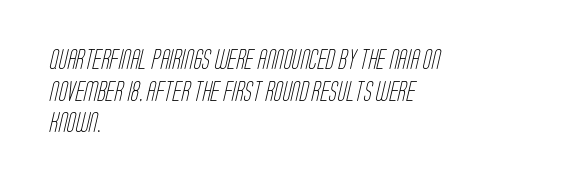
Q: Is the text bold? A: No.
Q: Is the text underlined? A: No.
Q: How is the paragraph aligned? A: Left-aligned.
Q: Is the spacing between letters normal or unusually wide? A: Normal.
Q: Is the spacing between lines tight, normal or loose? A: Normal.
